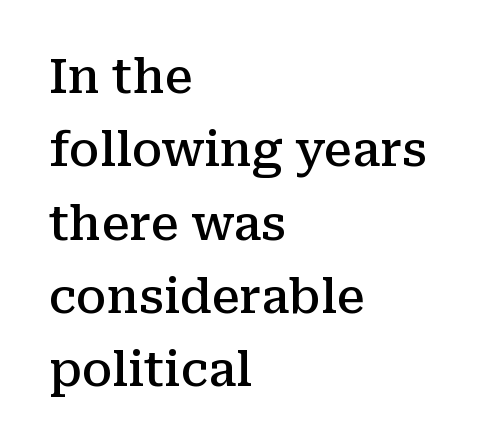
Q: Is the text bold? A: Semi-bold.
Q: Is the text italic (slanted)? A: No, it is upright.
Q: Is the typeface a serif or a sans-serif typeface? A: Serif.
Q: Is the text underlined? A: No.
Q: How is the paragraph aligned? A: Left-aligned.
Q: Is the spacing between letters normal or unusually wide? A: Normal.
Q: Is the spacing between lines tight, normal or loose? A: Normal.
Q: Width (condensed, normal, or wide)? A: Normal.
Q: Stroke contrast? A: Medium.
Q: x-height? A: Medium.
Q: Monospaced? A: No.
